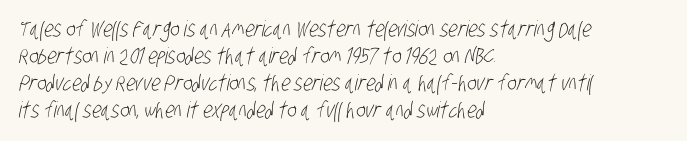
Q: Is the text bold? A: No.
Q: Is the text underlined? A: No.
Q: How is the paragraph aligned? A: Left-aligned.
Q: Is the spacing between letters normal or unusually wide? A: Normal.
